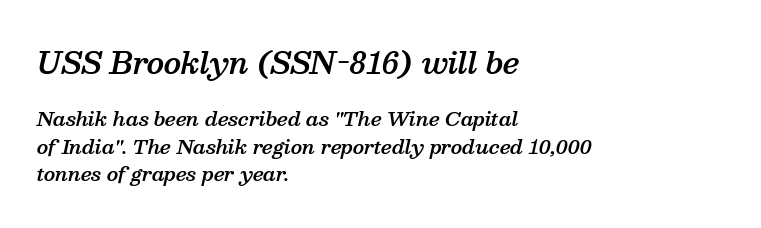
Q: Is the text bold? A: Semi-bold.
Q: Is the text italic (slanted)? A: Yes, it leans right by about 13 degrees.
Q: Is the typeface a serif or a sans-serif typeface? A: Serif.
Q: Is the text underlined? A: No.
Q: How is the paragraph aligned? A: Left-aligned.
Q: Is the spacing between letters normal or unusually wide? A: Normal.
Q: Is the spacing between lines tight, normal or loose? A: Normal.
Q: Which block of text is set in a larger size, the first (top) or the second (bottom)? A: The first (top) one.
Q: Width (condensed, normal, or wide)? A: Normal.
Q: Stroke contrast? A: Medium.
Q: x-height? A: Medium.
Q: Monospaced? A: No.
